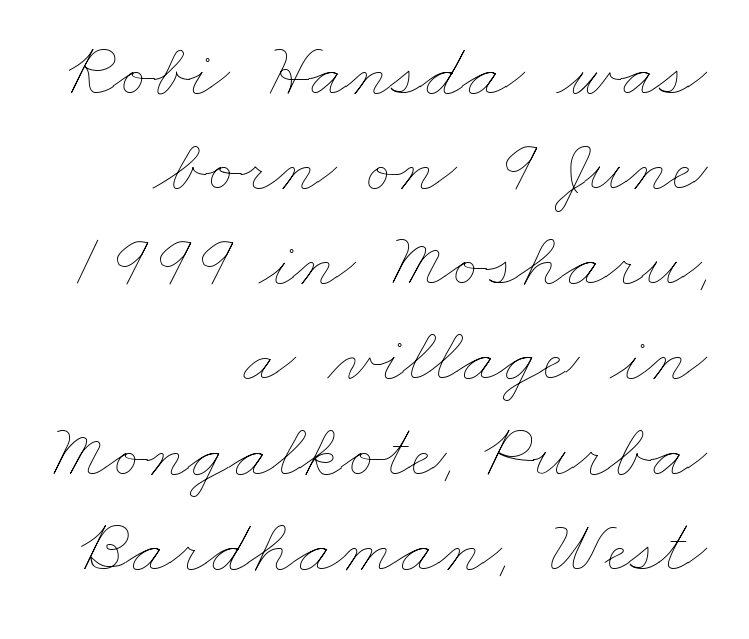
{"bold": "no", "weight": "thin", "width": "wide", "stroke_contrast": "low", "x_height": "small", "monospaced": "no", "underline": "no", "align": "right", "line_spacing_ratio": 1.22, "letter_spacing": "normal", "letter_spacing_em": 0.0, "glyph_px": 78}
